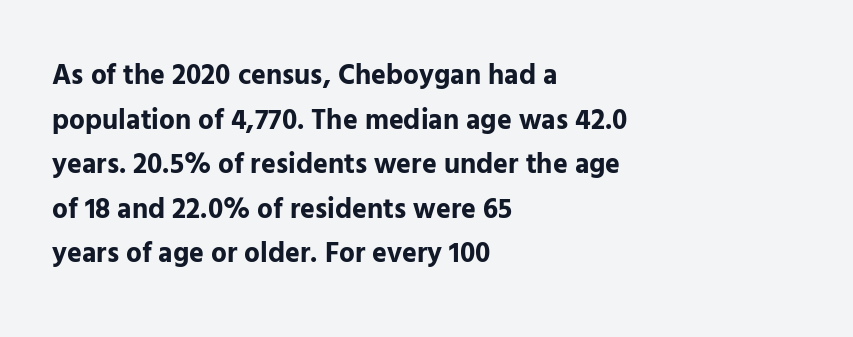
Q: Is the text bold? A: Yes.
Q: Is the text italic (slanted)? A: No, it is upright.
Q: Is the typeface a serif or a sans-serif typeface? A: Sans-serif.
Q: Is the text underlined? A: No.
Q: How is the paragraph aligned? A: Left-aligned.
Q: Is the spacing between letters normal or unusually wide? A: Normal.
Q: Is the spacing between lines tight, normal or loose? A: Normal.
Q: Width (condensed, normal, or wide)? A: Normal.
Q: Stroke contrast? A: Low.
Q: x-height? A: Medium.
Q: Monospaced? A: No.
